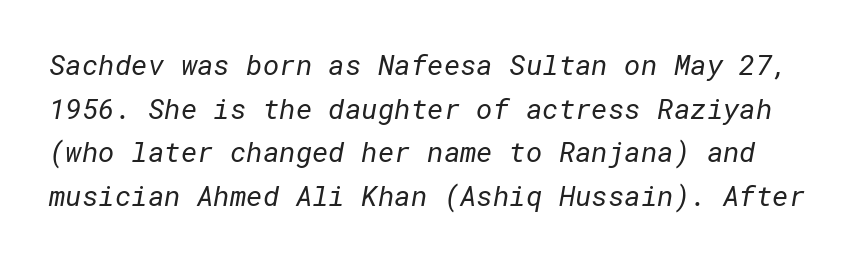
Q: Is the text bold? A: No.
Q: Is the typeface a serif or a sans-serif typeface? A: Sans-serif.
Q: Is the text underlined? A: No.
Q: Is the spacing between letters normal or unusually wide? A: Normal.
Q: Is the spacing between lines tight, normal or loose? A: Normal.
Q: Width (condensed, normal, or wide)? A: Normal.
Q: Stroke contrast? A: Low.
Q: x-height? A: Medium.
